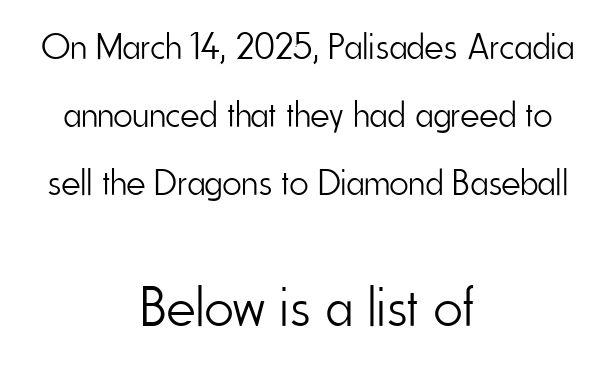
{"serif": "no", "italic": "no", "bold": "no", "weight": "light", "width": "condensed", "stroke_contrast": "low", "x_height": "small", "monospaced": "no", "underline": "no", "align": "center", "line_spacing_ratio": 1.84, "letter_spacing": "normal", "letter_spacing_em": 0.0, "larger_block": "second", "size_ratio": 1.51, "glyph_px": 56}
